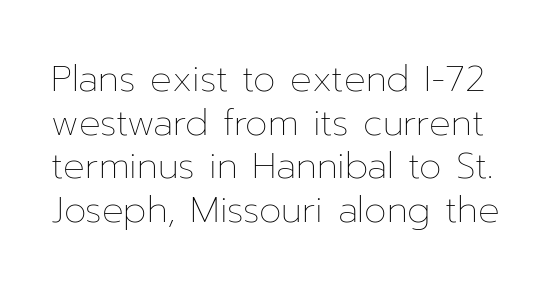
Q: Is the text bold? A: No.
Q: Is the text italic (slanted)? A: No, it is upright.
Q: Is the text underlined? A: No.
Q: Is the spacing between letters normal or unusually wide? A: Normal.
Q: Width (condensed, normal, or wide)? A: Normal.
Q: Stroke contrast? A: Low.
Q: x-height? A: Medium.
Q: Monospaced? A: No.
